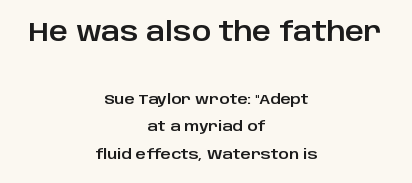
Q: Is the text italic (slanted)? A: No, it is upright.
Q: Is the text underlined? A: No.
Q: How is the paragraph aligned? A: Centered.
Q: Is the spacing between letters normal or unusually wide? A: Normal.
Q: Is the spacing between lines tight, normal or loose? A: Loose.
Q: Which block of text is set in a larger size, the first (top) or the second (bottom)? A: The first (top) one.
